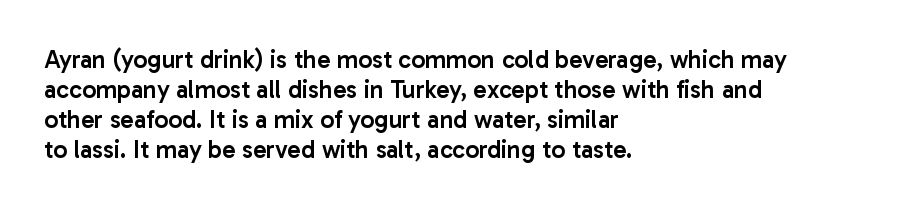
Q: Is the text bold? A: Semi-bold.
Q: Is the text italic (slanted)? A: No, it is upright.
Q: Is the text underlined? A: No.
Q: How is the paragraph aligned? A: Left-aligned.
Q: Is the spacing between letters normal or unusually wide? A: Normal.
